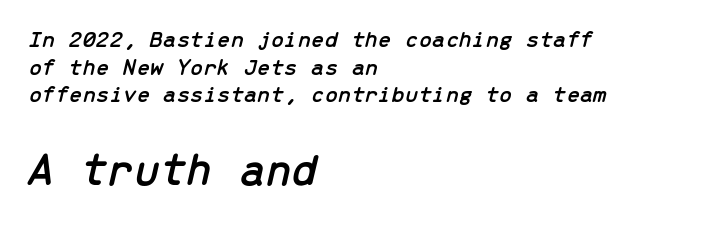
The image shows 47 px text type, italic (leaning right), monospaced; set left-aligned, tight line spacing (1.15x), normal letter spacing, not underlined; the second (bottom) block is 1.96x larger; low stroke contrast and a medium x-height.
